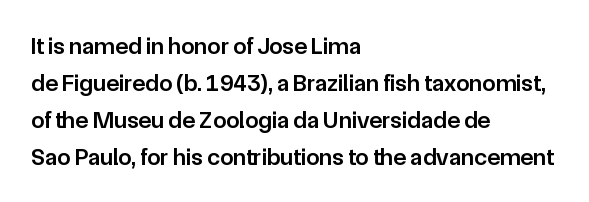
Q: Is the text bold? A: Semi-bold.
Q: Is the text italic (slanted)? A: No, it is upright.
Q: Is the text underlined? A: No.
Q: How is the paragraph aligned? A: Left-aligned.
Q: Is the spacing between letters normal or unusually wide? A: Normal.
Q: Is the spacing between lines tight, normal or loose? A: Normal.
